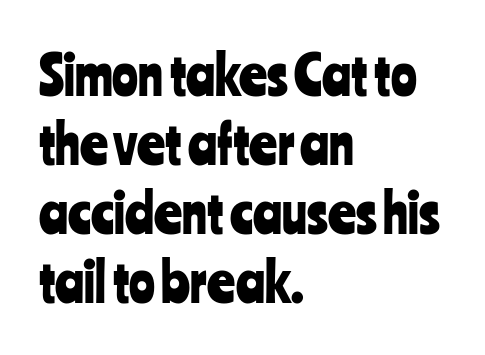
{"serif": "no", "italic": "no", "width": "condensed", "stroke_contrast": "low", "x_height": "medium", "monospaced": "no", "underline": "no", "align": "left", "line_spacing": "normal", "line_spacing_ratio": 1.28, "letter_spacing": "normal", "letter_spacing_em": 0.0, "glyph_px": 54}
